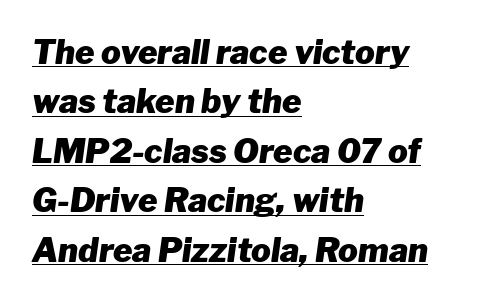
The text carries the slant typical of an italic or oblique font. The glyphs have the mass of a bold cut. Here the designer chose a conventional face with non-uniform glyph widths. The compositor pushed each line to the left boundary.
